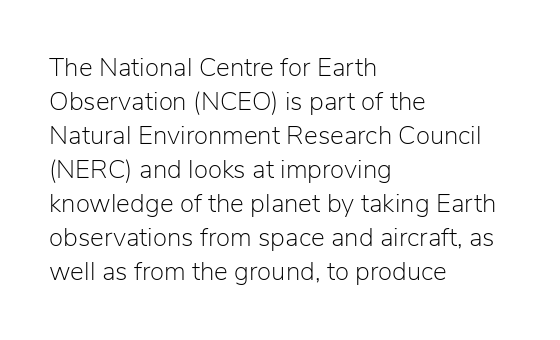
Q: Is the text bold? A: No.
Q: Is the text italic (slanted)? A: No, it is upright.
Q: Is the text underlined? A: No.
Q: How is the paragraph aligned? A: Left-aligned.
Q: Is the spacing between letters normal or unusually wide? A: Normal.
Q: Is the spacing between lines tight, normal or loose? A: Normal.
